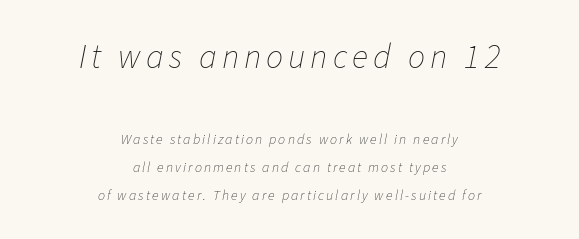
{"italic": "yes", "lean": "right", "slant_degrees": 11, "bold": "no", "weight": "thin", "width": "normal", "stroke_contrast": "low", "x_height": "medium", "monospaced": "no", "underline": "no", "align": "center", "line_spacing": "loose", "line_spacing_ratio": 2.01, "larger_block": "first", "size_ratio": 2.43, "glyph_px": 34}
